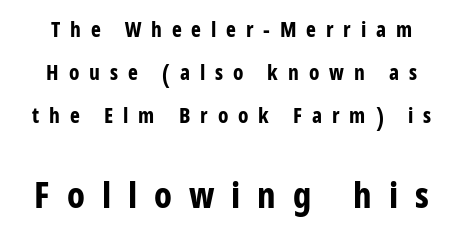
Q: Is the text bold? A: Yes.
Q: Is the text italic (slanted)? A: No, it is upright.
Q: Is the typeface a serif or a sans-serif typeface? A: Sans-serif.
Q: Is the text underlined? A: No.
Q: Is the spacing between letters normal or unusually wide? A: Unusually wide.
Q: Is the spacing between lines tight, normal or loose? A: Loose.
Q: Which block of text is set in a larger size, the first (top) or the second (bottom)? A: The second (bottom) one.
Q: Width (condensed, normal, or wide)? A: Condensed.
Q: Stroke contrast? A: Low.
Q: x-height? A: Medium.
Q: Monospaced? A: No.
